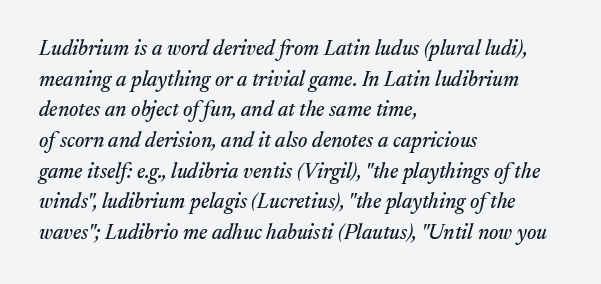
The image shows 21 px text type, italic (leaning right); set left-aligned, normal line spacing (1.46x), normal letter spacing, not underlined.
